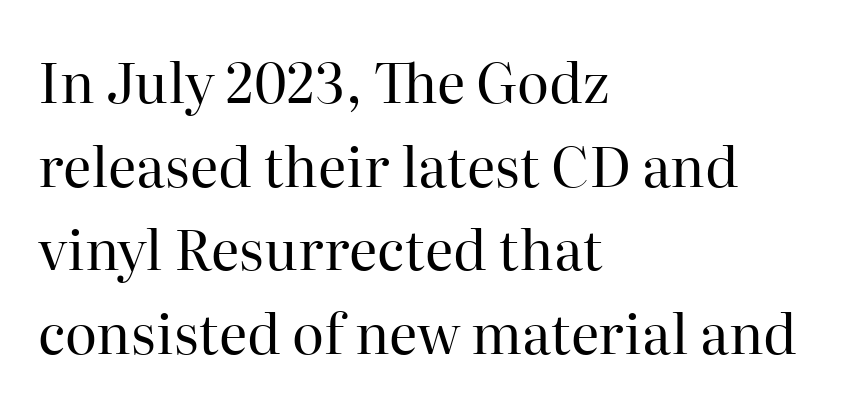
Q: Is the text bold? A: No.
Q: Is the text italic (slanted)? A: No, it is upright.
Q: Is the typeface a serif or a sans-serif typeface? A: Serif.
Q: Is the text underlined? A: No.
Q: How is the paragraph aligned? A: Left-aligned.
Q: Is the spacing between letters normal or unusually wide? A: Normal.
Q: Is the spacing between lines tight, normal or loose? A: Normal.
Q: Width (condensed, normal, or wide)? A: Normal.
Q: Stroke contrast? A: High.
Q: x-height? A: Medium.
Q: Monospaced? A: No.
